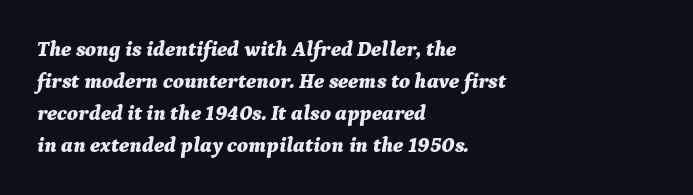
The image shows 21 px bold type, italic (leaning right); set left-aligned, normal line spacing (1.52x), normal letter spacing, not underlined.
